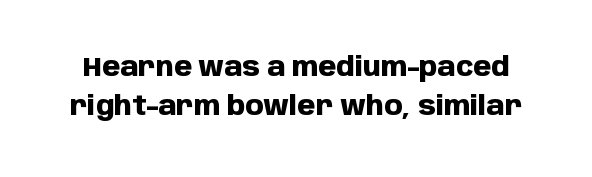
The image shows 26 px bold type, upright; set normal line spacing (1.5x), normal letter spacing, not underlined.
